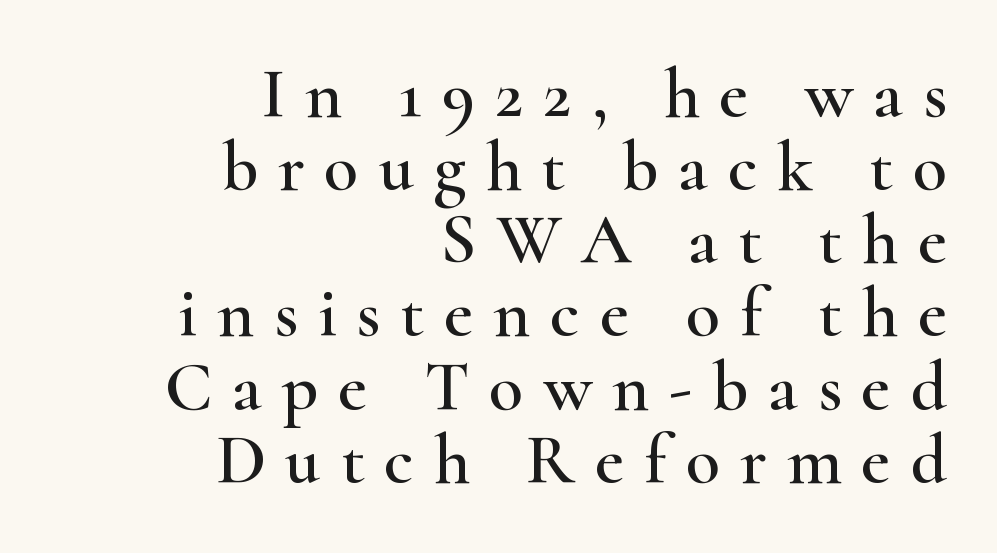
Vertical spacing — tight. Casual observation: everything's shoved over to the right. Do the letters lean? They stand straight. Descender tails drop into unmarked territory. Looks like regular typesetting: each glyph gets only the width it needs.
